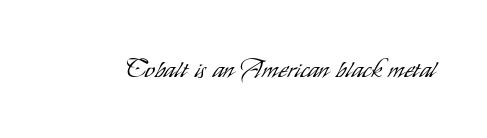
Q: Is the text bold? A: No.
Q: Is the text italic (slanted)? A: Yes.
Q: Is the text underlined? A: No.
Q: Is the spacing between letters normal or unusually wide? A: Normal.
